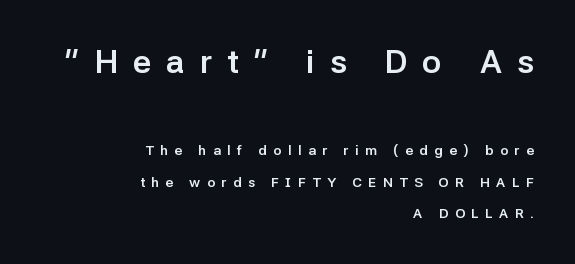
The image shows 33 px semibold sans-serif type, upright; set right-aligned, loose line spacing (2.24x), unusually wide letter spacing (+0.45 em), not underlined; the first (top) block is 2.36x larger; low stroke contrast and a medium x-height.
